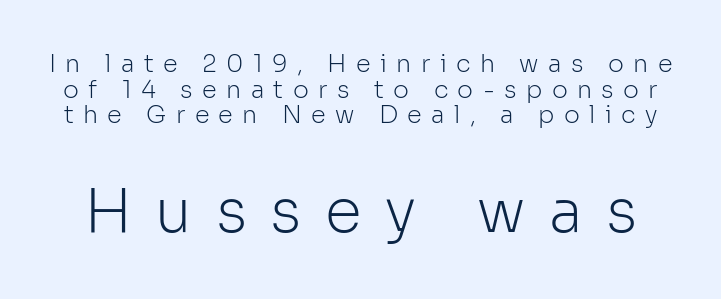
The emphasis by scale lands on block number two, below. Spacing verdict: proportional, widths tailored to each character. The designer went with a sans here, leaving each stem footless. These lines have a slow, spaced-out rhythm from letter to letter. The lettering holds an erect, upright posture throughout.
